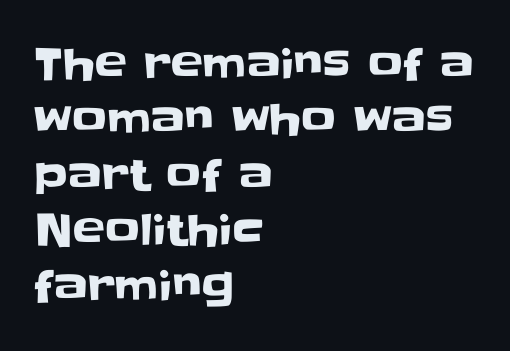
{"serif": "no", "italic": "no", "width": "normal", "stroke_contrast": "low", "x_height": "large", "monospaced": "no", "underline": "no", "align": "left", "line_spacing": "normal", "line_spacing_ratio": 1.29, "letter_spacing": "normal", "letter_spacing_em": 0.0, "glyph_px": 43}
